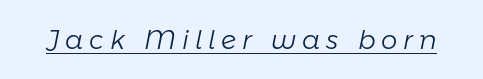
The image shows 26 px text type, italic (leaning right); set unusually wide letter spacing (+0.23 em), underlined.
